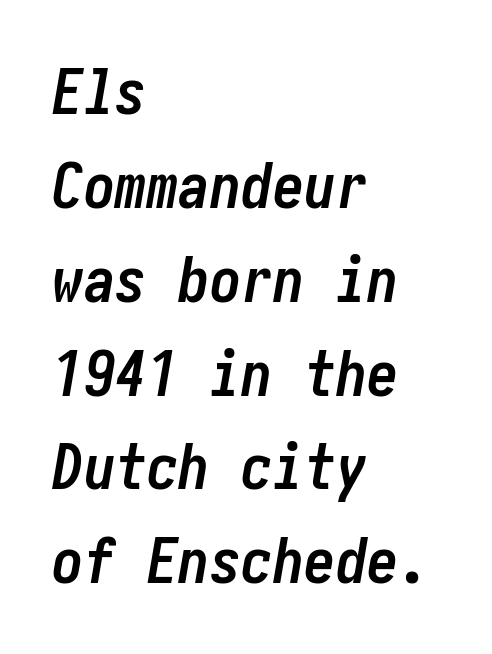
The image shows 63 px semibold, condensed type, italic (leaning right); set left-aligned, normal line spacing (1.49x), normal letter spacing, not underlined; low stroke contrast and a medium x-height.
